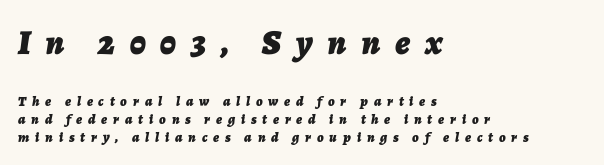
Summary of vertical rhythm: regular, with standard interline spacing. Reading down the block, your eye returns to a fixed left position each line. This layout puts the oversized block above and the modest block below. A dark, heavy texture on the line: the type is bold. Descender tails drop into unmarked territory. Short note: letters widely spaced.
